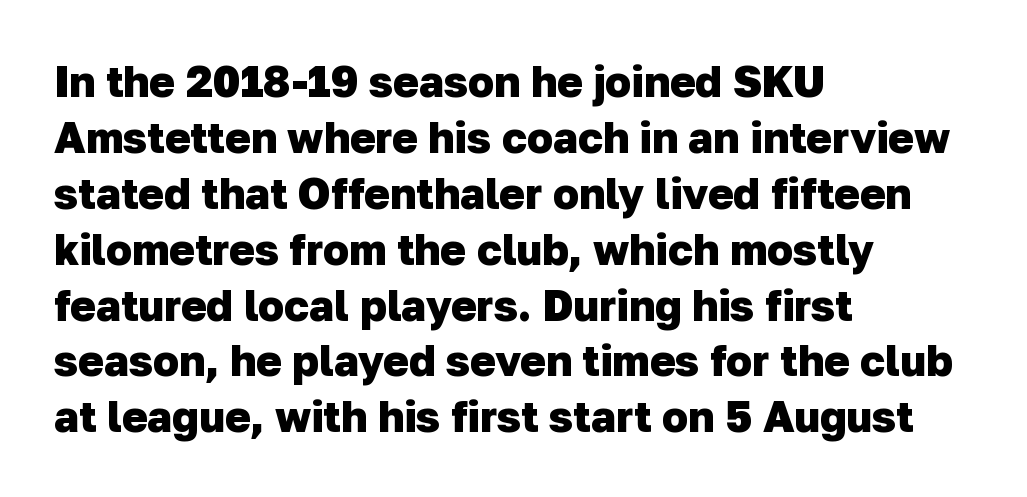
Descenders hang freely into open space. Evenly set lines give the paragraph a standard silhouette. The passage is arranged the way most books set body copy — flush left. A typesetter would label this face a sans.
